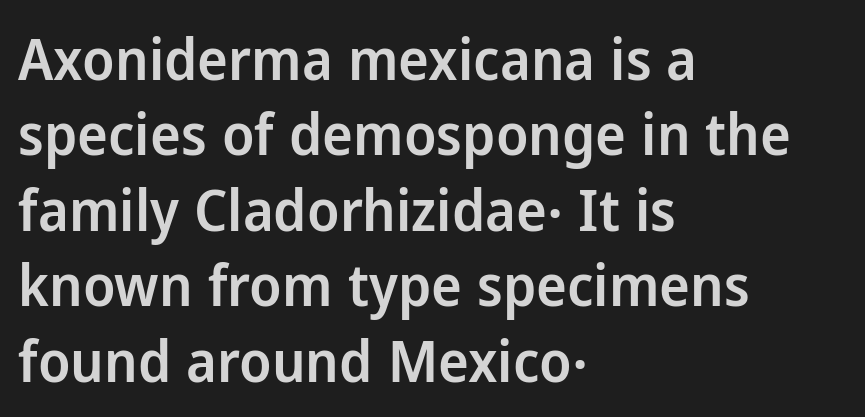
Q: Is the text bold? A: Semi-bold.
Q: Is the text italic (slanted)? A: No, it is upright.
Q: Is the typeface a serif or a sans-serif typeface? A: Sans-serif.
Q: Is the text underlined? A: No.
Q: How is the paragraph aligned? A: Left-aligned.
Q: Is the spacing between letters normal or unusually wide? A: Normal.
Q: Is the spacing between lines tight, normal or loose? A: Normal.
Q: Width (condensed, normal, or wide)? A: Normal.
Q: Stroke contrast? A: Low.
Q: x-height? A: Medium.
Q: Monospaced? A: No.
